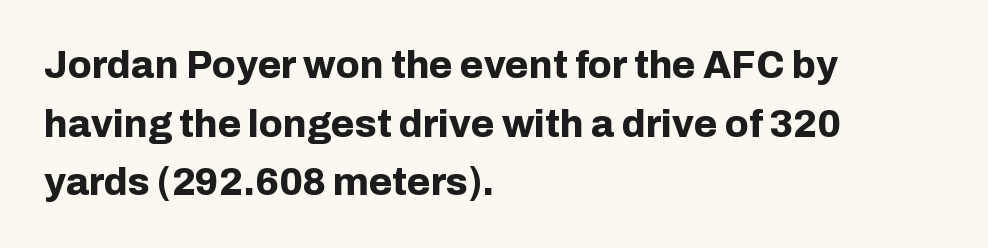
The image shows 38 px bold sans-serif type, upright; set left-aligned, normal line spacing (1.54x), normal letter spacing, not underlined; low stroke contrast and a medium x-height.
